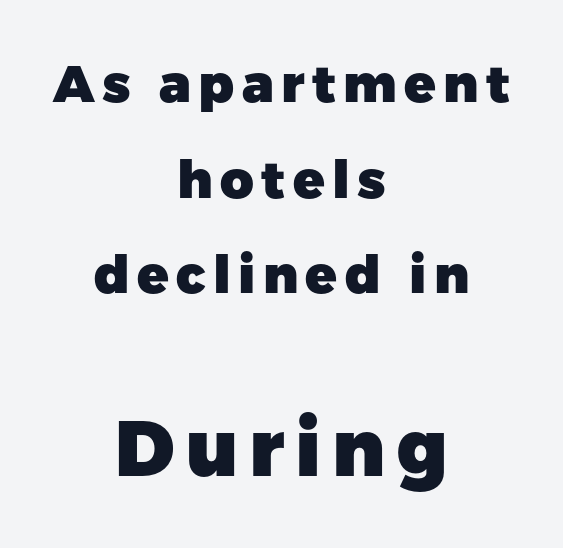
Q: Is the text bold? A: Yes.
Q: Is the text italic (slanted)? A: No, it is upright.
Q: Is the typeface a serif or a sans-serif typeface? A: Sans-serif.
Q: Is the text underlined? A: No.
Q: How is the paragraph aligned? A: Centered.
Q: Which block of text is set in a larger size, the first (top) or the second (bottom)? A: The second (bottom) one.
Q: Width (condensed, normal, or wide)? A: Normal.
Q: Stroke contrast? A: Low.
Q: x-height? A: Medium.
Q: Monospaced? A: No.
